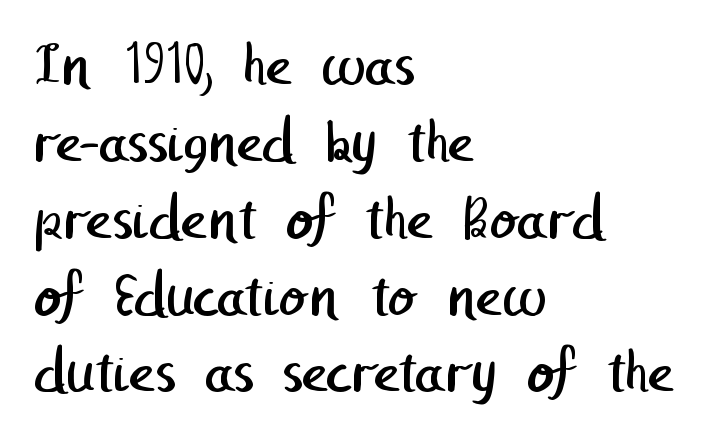
Look at the tracking — it's just the regular setting, nothing added. No extra ink here — the face is not bold. The string is rendered with underlining switched off. Line starts are locked; line ends wander. Serifs: no, the terminals of the letterforms are clean.
